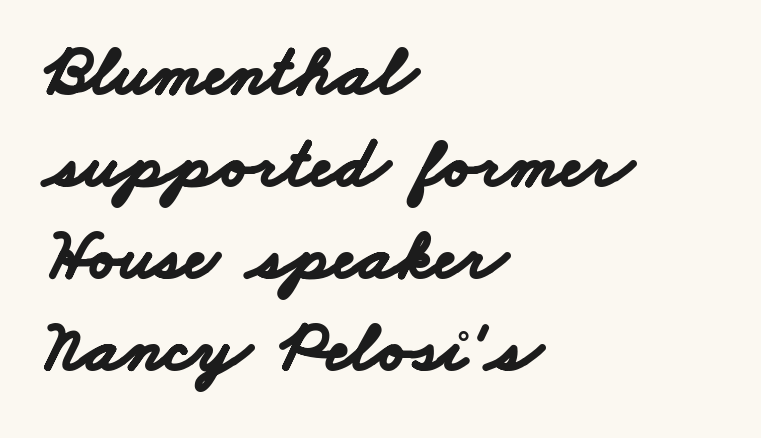
Q: Is the text bold? A: Yes.
Q: Is the typeface a serif or a sans-serif typeface? A: Sans-serif.
Q: Is the text underlined? A: No.
Q: How is the paragraph aligned? A: Left-aligned.
Q: Is the spacing between letters normal or unusually wide? A: Normal.
Q: Is the spacing between lines tight, normal or loose? A: Normal.
Q: Width (condensed, normal, or wide)? A: Wide.
Q: Stroke contrast? A: Low.
Q: x-height? A: Small.
Q: Monospaced? A: No.
